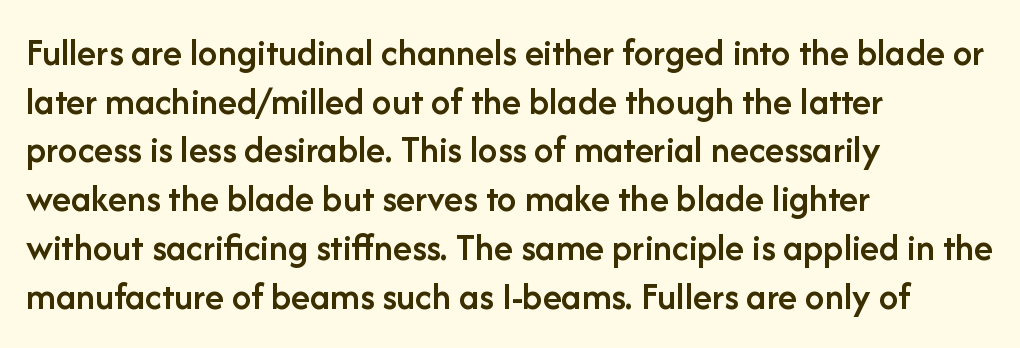
Decoration check: the copy has no underline. You can tell from the bare stems that sans-serif type was used. Typesetter's note: demi weight, one step under bold. It's the straight-up-and-down kind of type. The rendering anchors every line to the left-hand side.
